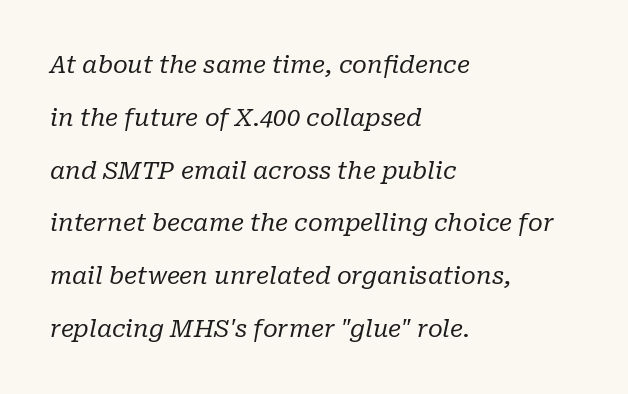
Q: Is the text bold? A: No.
Q: Is the text italic (slanted)? A: Yes, it leans right by about 10 degrees.
Q: Is the text underlined? A: No.
Q: How is the paragraph aligned? A: Left-aligned.
Q: Is the spacing between letters normal or unusually wide? A: Normal.
Q: Is the spacing between lines tight, normal or loose? A: Loose.
